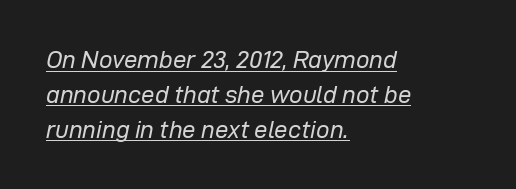
Q: Is the text bold? A: No.
Q: Is the text italic (slanted)? A: Yes, it leans right by about 12 degrees.
Q: Is the text underlined? A: Yes.
Q: How is the paragraph aligned? A: Left-aligned.
Q: Is the spacing between letters normal or unusually wide? A: Normal.
Q: Is the spacing between lines tight, normal or loose? A: Normal.
